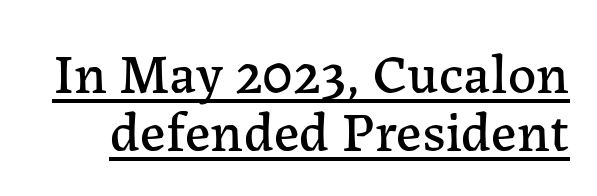
Do the characters align in a grid? No, the font is proportional. What stands out about the letter spacing? Nothing — it is the standard amount. The specimen reads as upright at a glance. Note: serifs present on the glyphs. Quick note: interline space is minimal.
